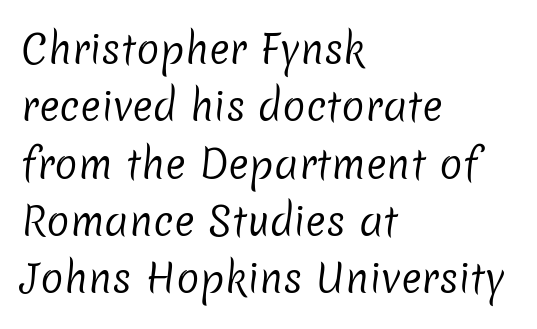
{"serif": "no", "bold": "no", "weight": "regular", "width": "normal", "stroke_contrast": "low", "x_height": "medium", "monospaced": "no", "underline": "no", "align": "left", "line_spacing": "normal", "line_spacing_ratio": 1.47, "letter_spacing": "normal", "letter_spacing_em": 0.0, "glyph_px": 39}
